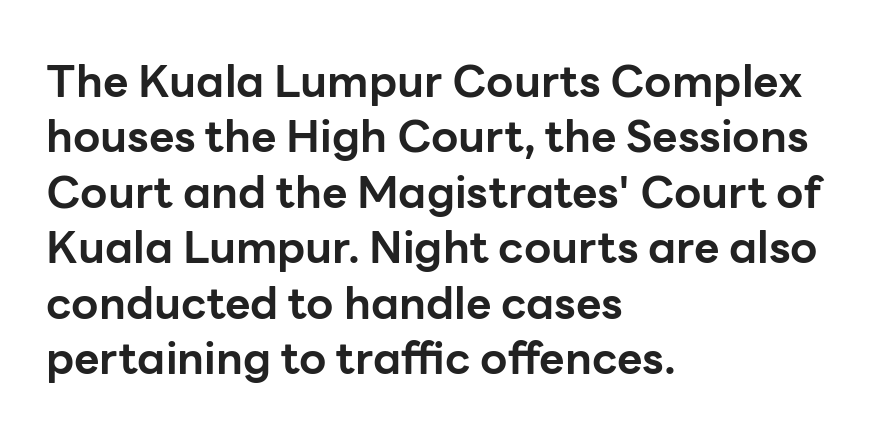
Rule under the text: the space is simply empty. Each glyph is drawn with heavy, bold strokes. Style check: upright. One-word summary of the alignment: left. The letters advance in unequal steps, a hallmark of proportional type.
